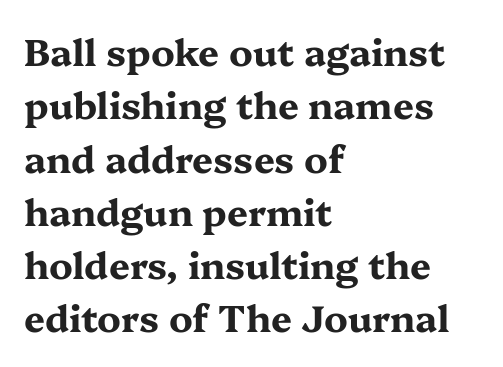
Q: Is the text bold? A: Yes.
Q: Is the text italic (slanted)? A: No, it is upright.
Q: Is the typeface a serif or a sans-serif typeface? A: Serif.
Q: Is the text underlined? A: No.
Q: How is the paragraph aligned? A: Left-aligned.
Q: Is the spacing between letters normal or unusually wide? A: Normal.
Q: Is the spacing between lines tight, normal or loose? A: Normal.
Q: Width (condensed, normal, or wide)? A: Wide.
Q: Stroke contrast? A: Medium.
Q: x-height? A: Medium.
Q: Monospaced? A: No.
